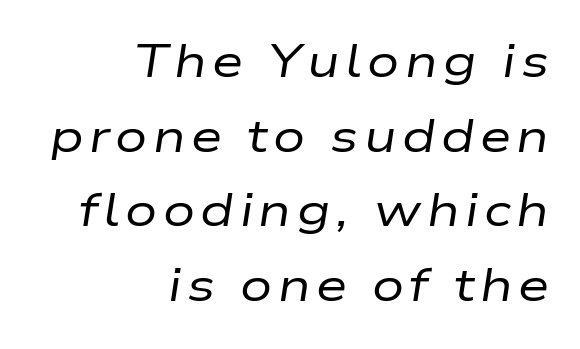
{"italic": "yes", "lean": "right", "slant_degrees": 9, "bold": "no", "weight": "regular", "width": "wide", "stroke_contrast": "low", "x_height": "medium", "monospaced": "no", "underline": "no", "align": "right", "line_spacing": "normal", "line_spacing_ratio": 1.66, "glyph_px": 45}
